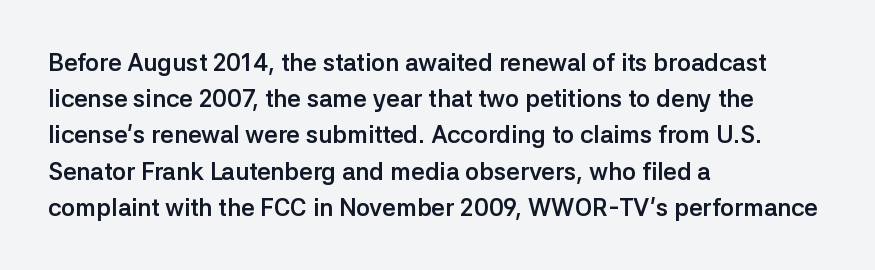
Q: Is the text bold? A: Yes.
Q: Is the text italic (slanted)? A: No, it is upright.
Q: Is the text underlined? A: No.
Q: How is the paragraph aligned? A: Left-aligned.
Q: Is the spacing between letters normal or unusually wide? A: Normal.
Q: Is the spacing between lines tight, normal or loose? A: Normal.
